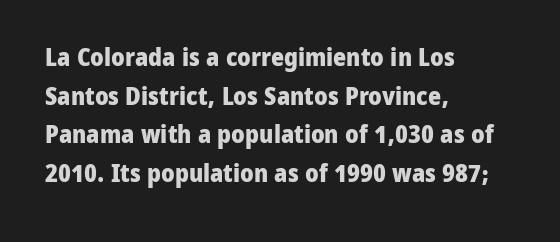
The image shows 25 px bold type, upright; set left-aligned, normal line spacing (1.55x), normal letter spacing, not underlined.
